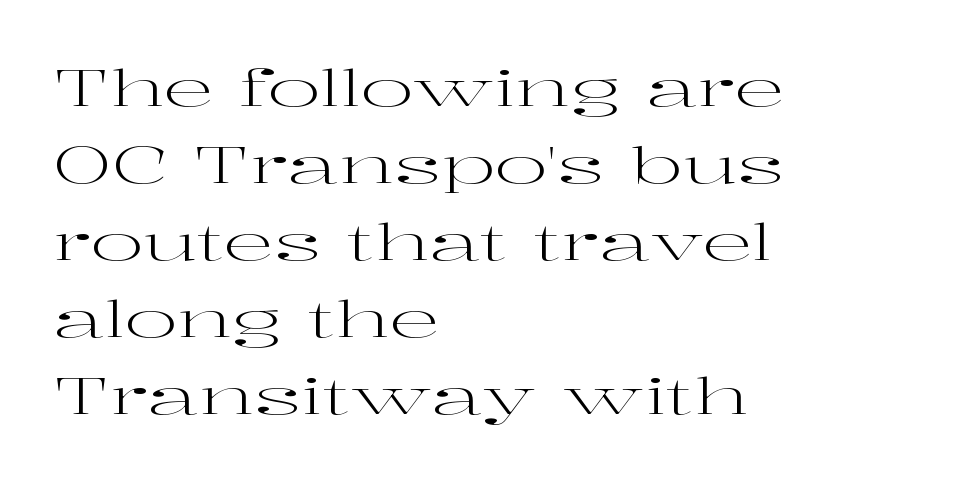
{"serif": "yes", "italic": "no", "bold": "no", "weight": "regular", "width": "wide", "stroke_contrast": "high", "x_height": "medium", "monospaced": "no", "underline": "no", "align": "left", "line_spacing": "normal", "line_spacing_ratio": 1.54, "letter_spacing": "normal", "letter_spacing_em": 0.0, "glyph_px": 50}
